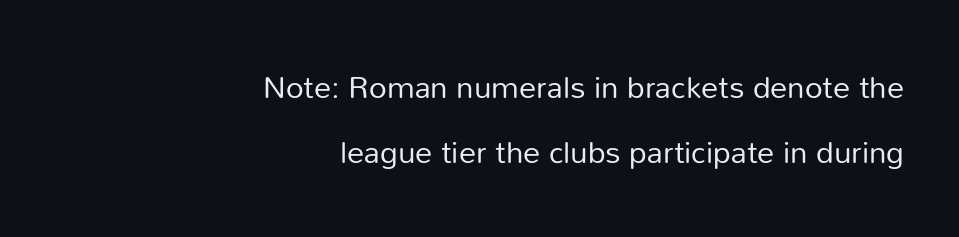
Q: Is the text bold? A: No.
Q: Is the text italic (slanted)? A: No, it is upright.
Q: Is the typeface a serif or a sans-serif typeface? A: Sans-serif.
Q: Is the text underlined? A: No.
Q: How is the paragraph aligned? A: Right-aligned.
Q: Is the spacing between letters normal or unusually wide? A: Normal.
Q: Is the spacing between lines tight, normal or loose? A: Loose.
Q: Width (condensed, normal, or wide)? A: Normal.
Q: Stroke contrast? A: Low.
Q: x-height? A: Medium.
Q: Monospaced? A: No.
